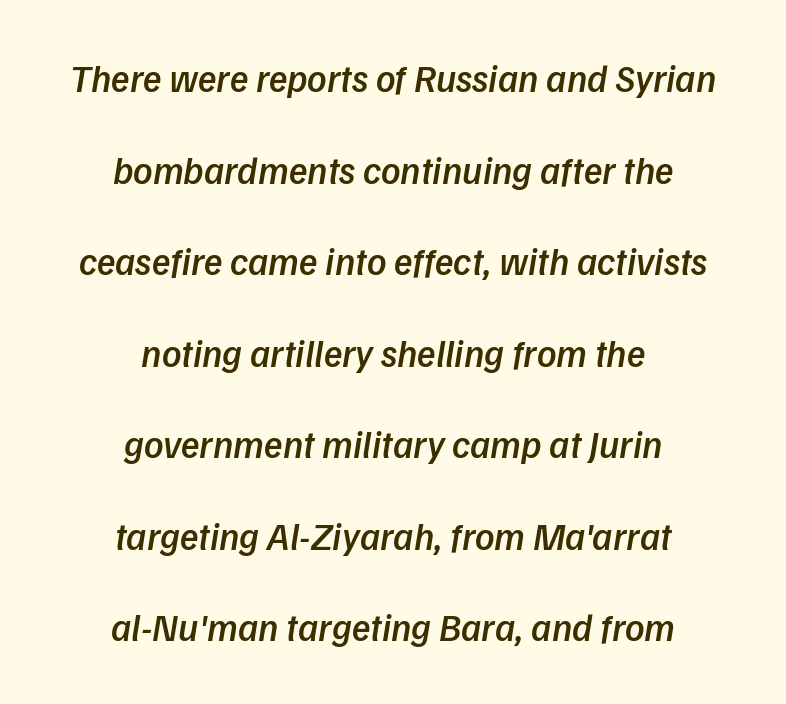
Are there feet on the stems? There aren't — it's a sans. These lines carry some extra weight — a demibold, not a full bold. The paragraph shown floats in the horizontal middle. Tracking here is standard; glyphs follow each other at the usual distance. This block would shrink considerably if given ordinary leading; it's expanded now. A clean baseline with only descenders dipping below it.
